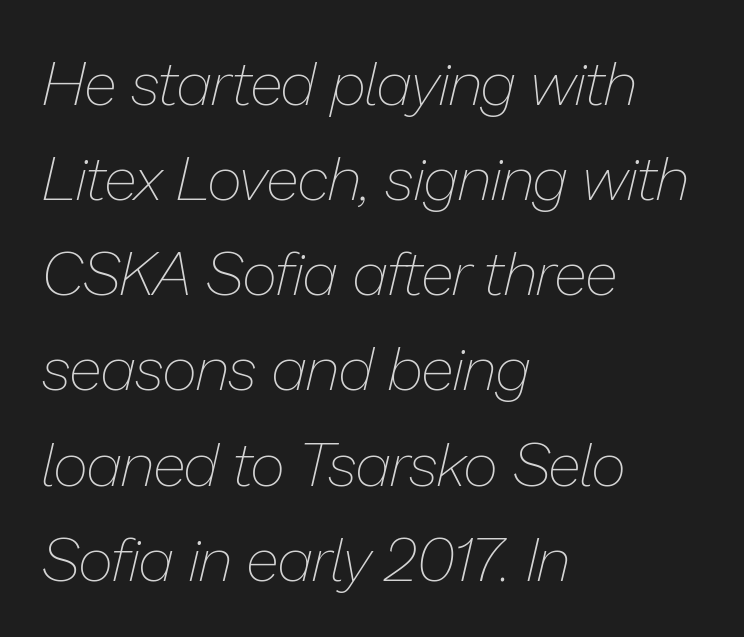
Q: Is the text bold? A: No.
Q: Is the text italic (slanted)? A: Yes, it leans right by about 13 degrees.
Q: Is the text underlined? A: No.
Q: How is the paragraph aligned? A: Left-aligned.
Q: Is the spacing between letters normal or unusually wide? A: Normal.
Q: Is the spacing between lines tight, normal or loose? A: Normal.
Q: Width (condensed, normal, or wide)? A: Normal.
Q: Stroke contrast? A: Low.
Q: x-height? A: Medium.
Q: Monospaced? A: No.
